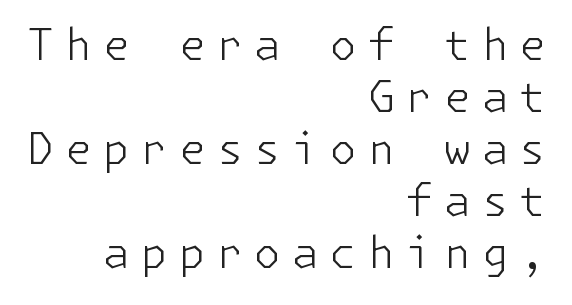
{"serif": "no", "italic": "no", "bold": "no", "weight": "light", "width": "normal", "stroke_contrast": "low", "x_height": "medium", "underline": "no", "align": "right", "line_spacing_ratio": 1.21, "letter_spacing": "wide", "letter_spacing_em": 0.26, "glyph_px": 43}
